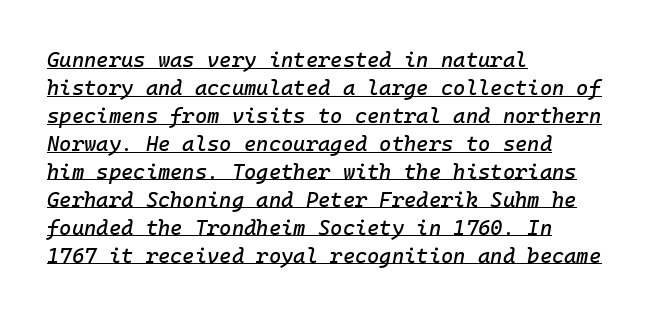
Q: Is the text italic (slanted)? A: Yes, it leans right by about 10 degrees.
Q: Is the text underlined? A: Yes.
Q: How is the paragraph aligned? A: Left-aligned.
Q: Is the spacing between letters normal or unusually wide? A: Normal.
Q: Is the spacing between lines tight, normal or loose? A: Normal.
